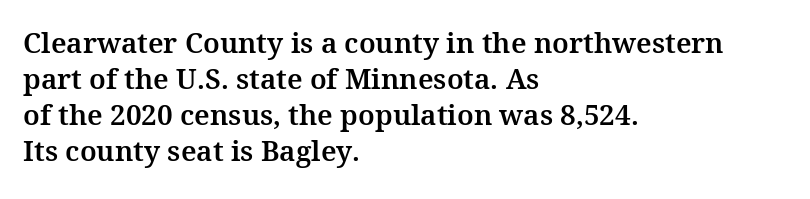
The image shows 28 px serif type, upright; set left-aligned, normal line spacing (1.28x), normal letter spacing, not underlined; medium stroke contrast and a medium x-height.
